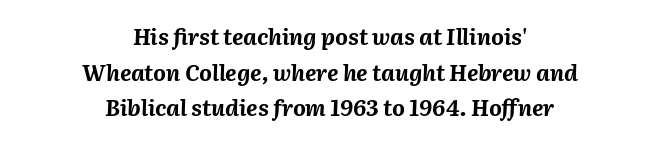
The image shows 22 px bold type, italic (leaning right); set centered, normal line spacing (1.62x), normal letter spacing, not underlined.
